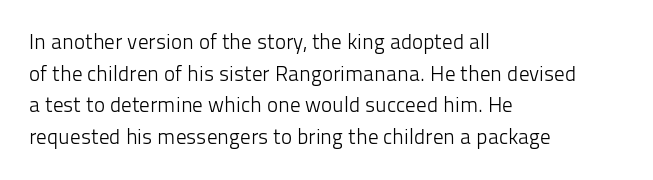
{"italic": "no", "bold": "no", "underline": "no", "align": "left", "line_spacing": "normal", "line_spacing_ratio": 1.51, "letter_spacing": "normal", "letter_spacing_em": 0.0, "glyph_px": 21}
